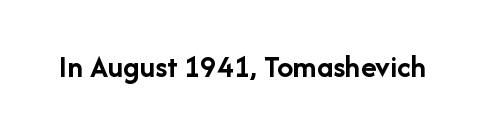
Q: Is the text bold? A: Yes.
Q: Is the text italic (slanted)? A: No, it is upright.
Q: Is the typeface a serif or a sans-serif typeface? A: Sans-serif.
Q: Is the text underlined? A: No.
Q: Is the spacing between letters normal or unusually wide? A: Normal.
Q: Width (condensed, normal, or wide)? A: Normal.
Q: Stroke contrast? A: Low.
Q: x-height? A: Medium.
Q: Monospaced? A: No.
